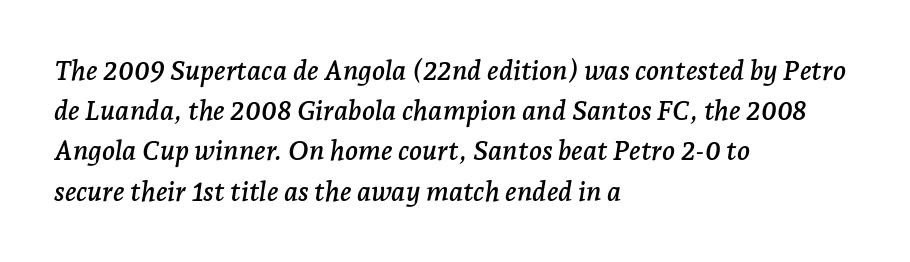
The image shows 27 px text type, italic (leaning right); set left-aligned, normal line spacing (1.49x), normal letter spacing, not underlined.
